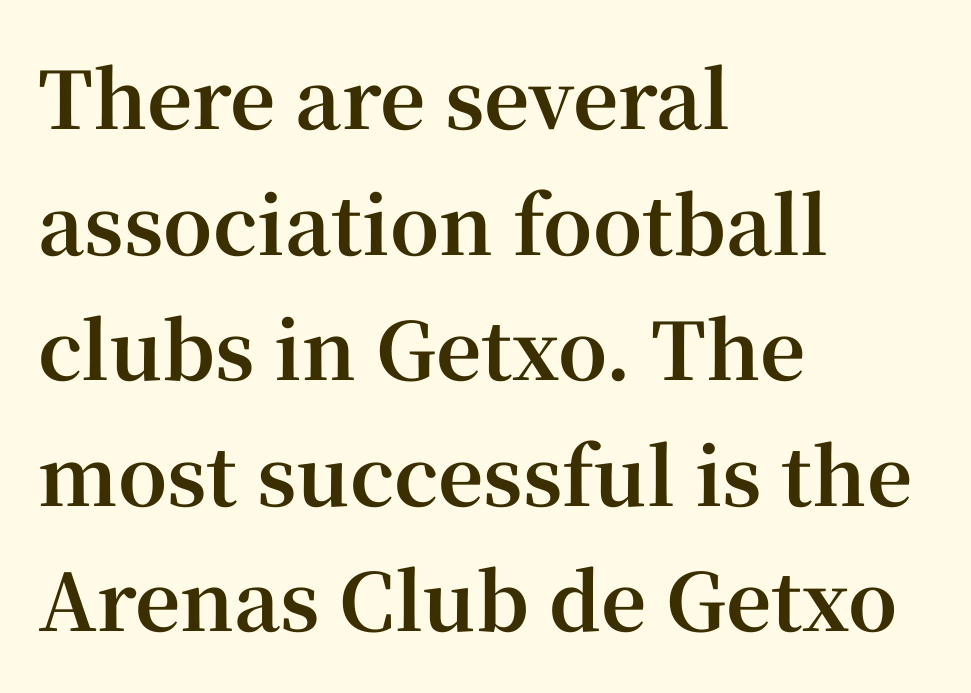
The image shows 79 px bold serif type, upright; set left-aligned, normal line spacing (1.59x), normal letter spacing, not underlined; high stroke contrast and a medium x-height.
